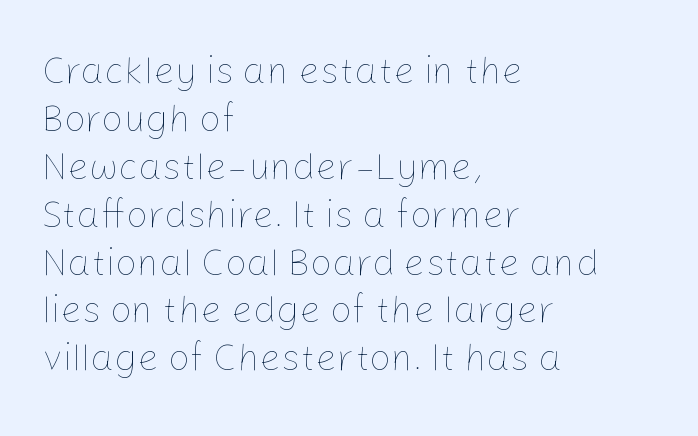
{"italic": "no", "bold": "no", "weight": "thin", "width": "normal", "stroke_contrast": "low", "x_height": "medium", "monospaced": "no", "underline": "no", "align": "left", "line_spacing": "normal", "line_spacing_ratio": 1.26, "letter_spacing": "normal", "letter_spacing_em": 0.0, "glyph_px": 38}
